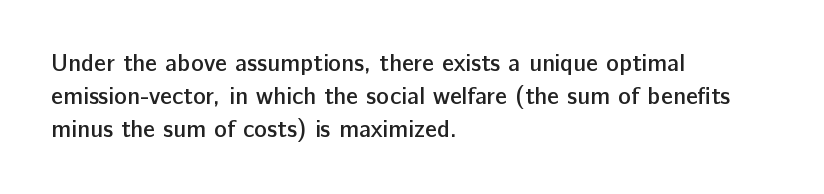
The image shows 24 px text type, upright; set left-aligned, normal line spacing (1.38x), normal letter spacing, not underlined.
